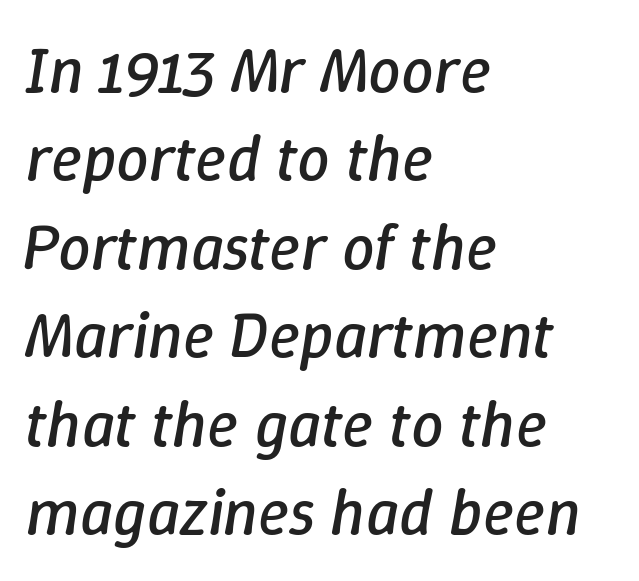
{"italic": "yes", "lean": "right", "slant_degrees": 9, "bold": "no", "weight": "regular", "width": "normal", "stroke_contrast": "low", "x_height": "medium", "monospaced": "no", "underline": "no", "align": "left", "line_spacing": "normal", "line_spacing_ratio": 1.36, "letter_spacing": "normal", "letter_spacing_em": 0.0, "glyph_px": 65}
